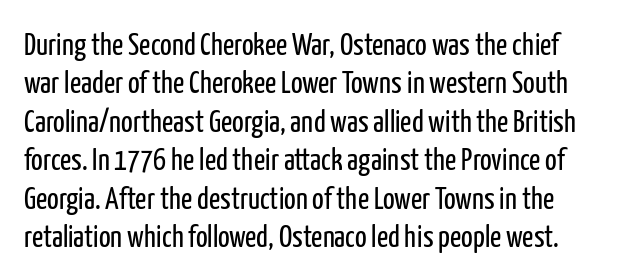
Descenders are the only things crossing below the line. A light-to-regular cut is what we see here. Each letter's strokes conclude bluntly, with no projecting serifs. Students, note that the glyphs here touch the page at normal intervals. Note the varied advance widths — an 'i' is clearly narrower than an 'm'.
